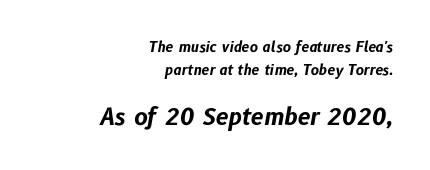
Q: Is the text bold? A: Yes.
Q: Is the text italic (slanted)? A: Yes, it leans right by about 10 degrees.
Q: Is the text underlined? A: No.
Q: How is the paragraph aligned? A: Right-aligned.
Q: Is the spacing between letters normal or unusually wide? A: Normal.
Q: Is the spacing between lines tight, normal or loose? A: Normal.
Q: Which block of text is set in a larger size, the first (top) or the second (bottom)? A: The second (bottom) one.
